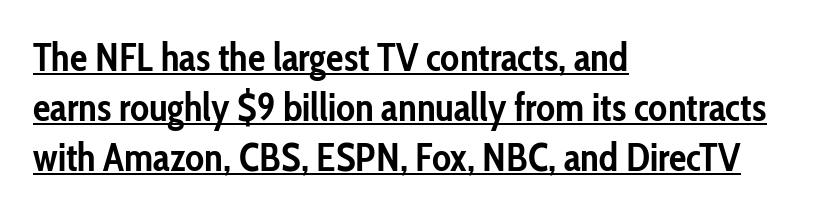
The image shows 39 px semibold, condensed sans-serif type, upright; set left-aligned, normal line spacing (1.28x), normal letter spacing, underlined; low stroke contrast and a medium x-height.
